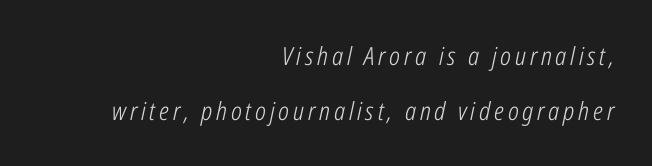
Airy leading. The axis of the letterforms is tilted away from vertical. Alignment: flush right. The passage shown is not underscored anywhere. Heaviness? Minimal to ordinary, like unemphasized prose.
